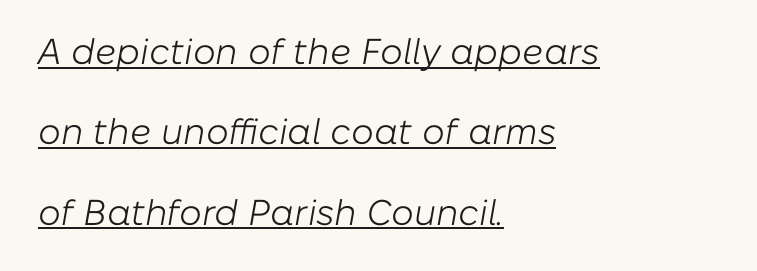
{"italic": "yes", "lean": "right", "slant_degrees": 10, "bold": "no", "weight": "light", "width": "normal", "stroke_contrast": "low", "x_height": "medium", "monospaced": "no", "underline": "yes", "align": "left", "line_spacing": "loose", "line_spacing_ratio": 2.23, "letter_spacing": "normal", "letter_spacing_em": 0.0, "glyph_px": 36}
